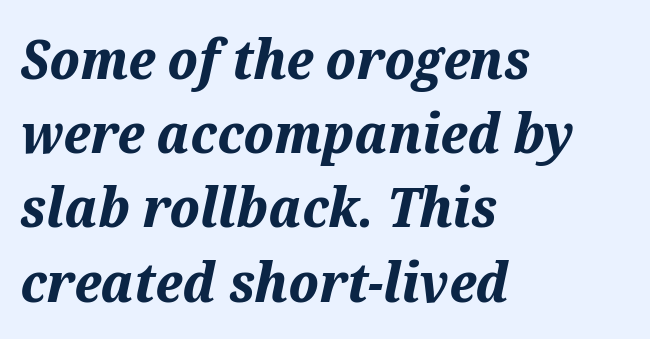
{"italic": "yes", "lean": "right", "slant_degrees": 12, "bold": "yes", "weight": "bold", "width": "normal", "stroke_contrast": "medium", "x_height": "medium", "monospaced": "no", "underline": "no", "align": "left", "line_spacing": "normal", "line_spacing_ratio": 1.35, "letter_spacing": "normal", "letter_spacing_em": 0.0, "glyph_px": 55}
